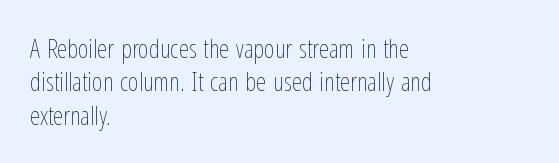
The image shows 26 px text type, upright; set left-aligned, normal line spacing (1.28x), normal letter spacing, not underlined.
